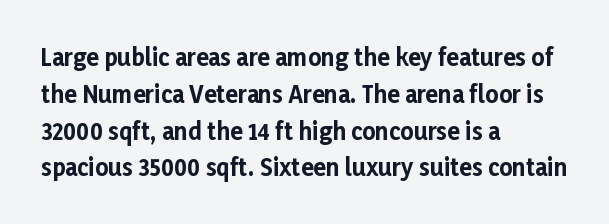
The image shows 23 px bold type, upright; set left-aligned, normal line spacing (1.6x), normal letter spacing, not underlined.
